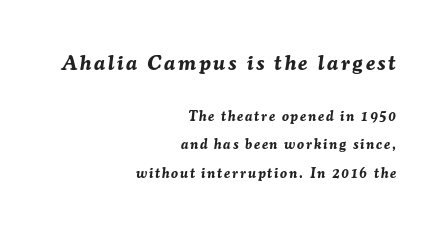
{"italic": "yes", "lean": "right", "slant_degrees": 7, "bold": "yes", "underline": "no", "align": "right", "line_spacing": "loose", "line_spacing_ratio": 2.04, "larger_block": "first", "size_ratio": 1.5, "glyph_px": 21}
